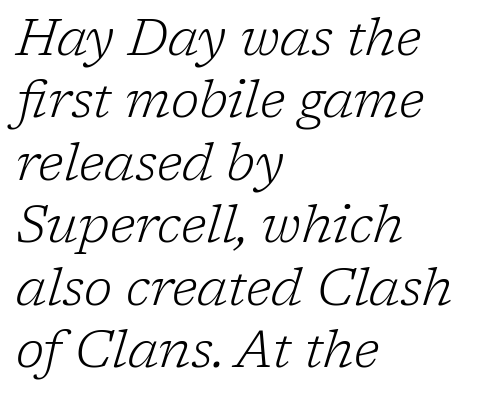
Q: Is the text bold? A: No.
Q: Is the text italic (slanted)? A: Yes, it leans right by about 17 degrees.
Q: Is the typeface a serif or a sans-serif typeface? A: Serif.
Q: Is the text underlined? A: No.
Q: How is the paragraph aligned? A: Left-aligned.
Q: Is the spacing between letters normal or unusually wide? A: Normal.
Q: Width (condensed, normal, or wide)? A: Normal.
Q: Stroke contrast? A: Low.
Q: x-height? A: Medium.
Q: Monospaced? A: No.
